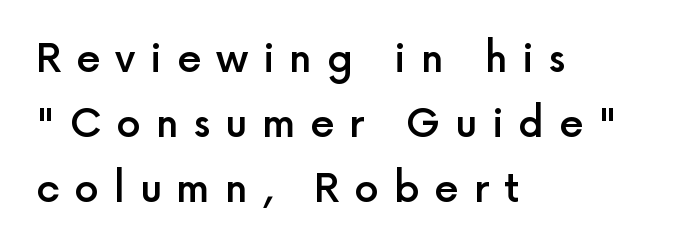
The image shows 39 px semibold sans-serif type, upright; set left-aligned, normal line spacing (1.67x), unusually wide letter spacing (+0.38 em), not underlined; a medium x-height.
